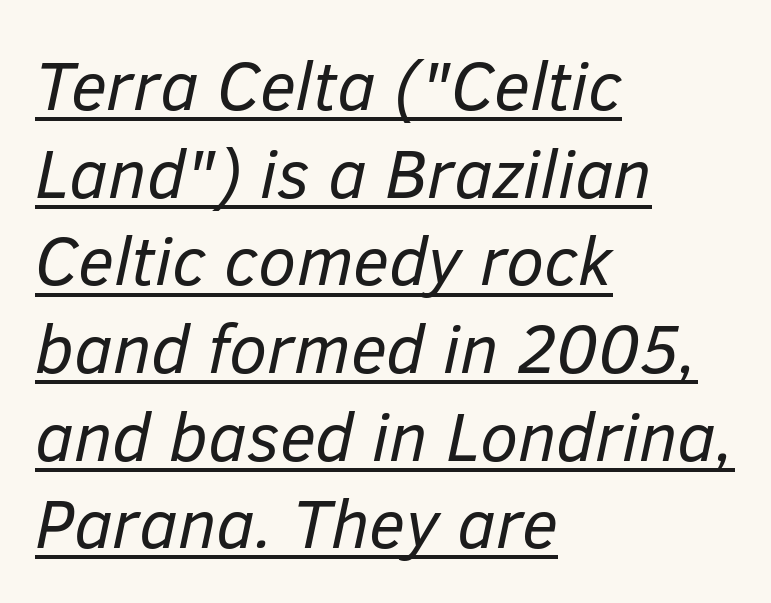
Leading matches the norm, producing a regular column. Horizontal alignment here is leftward, the default for most running prose. Looks like regular typesetting: each glyph gets only the width it needs. The font sits on the lighter half of the weight spectrum, regular included. Nobody touched the tracking dial on this one. The words here are underlined.
